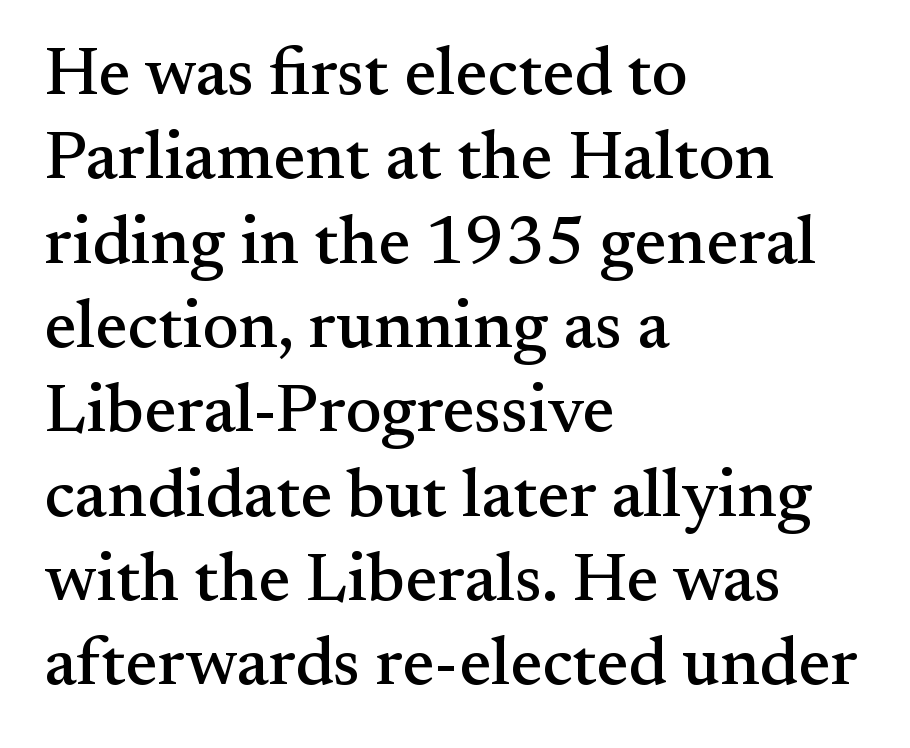
The image shows 68 px serif type, upright; set left-aligned, line spacing 1.24x, normal letter spacing, not underlined; medium stroke contrast and a small x-height.
